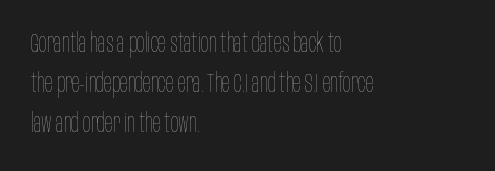
The image shows 26 px text type, upright; set left-aligned, normal line spacing (1.54x), normal letter spacing, not underlined.
